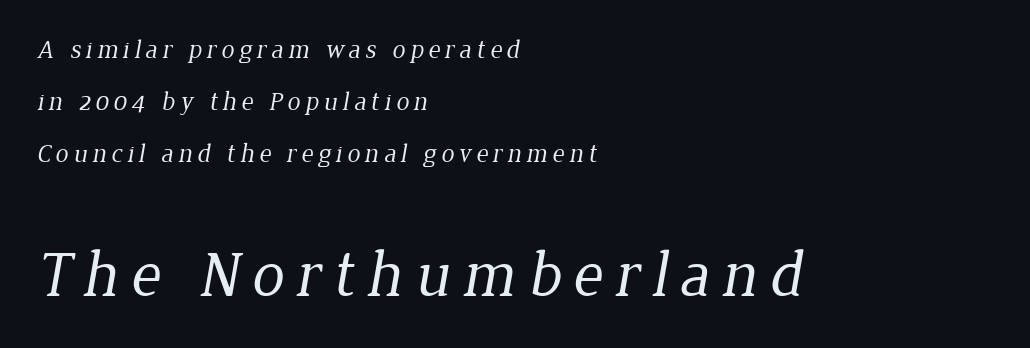
Q: Is the text bold? A: No.
Q: Is the typeface a serif or a sans-serif typeface? A: Serif.
Q: Is the text underlined? A: No.
Q: How is the paragraph aligned? A: Left-aligned.
Q: Is the spacing between lines tight, normal or loose? A: Loose.
Q: Which block of text is set in a larger size, the first (top) or the second (bottom)? A: The second (bottom) one.
Q: Width (condensed, normal, or wide)? A: Normal.
Q: Stroke contrast? A: Low.
Q: x-height? A: Medium.
Q: Monospaced? A: No.
